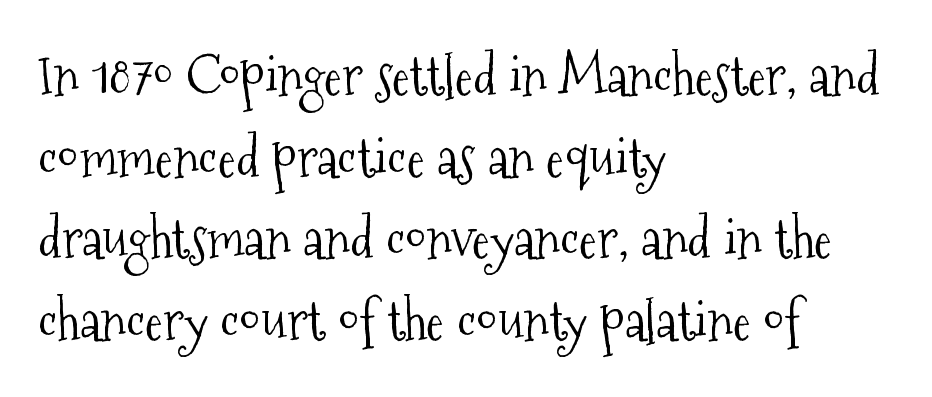
{"serif": "yes", "italic": "no", "bold": "no", "weight": "light", "width": "condensed", "stroke_contrast": "medium", "x_height": "medium", "monospaced": "no", "underline": "no", "align": "left", "line_spacing": "normal", "line_spacing_ratio": 1.51, "letter_spacing": "normal", "letter_spacing_em": 0.0, "glyph_px": 54}
